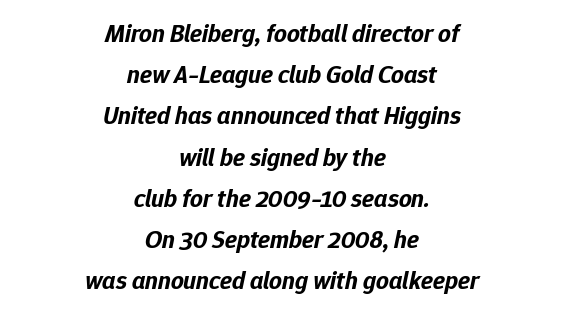
The image shows 25 px bold type, italic (leaning right); set centered, normal line spacing (1.65x), normal letter spacing, not underlined.
